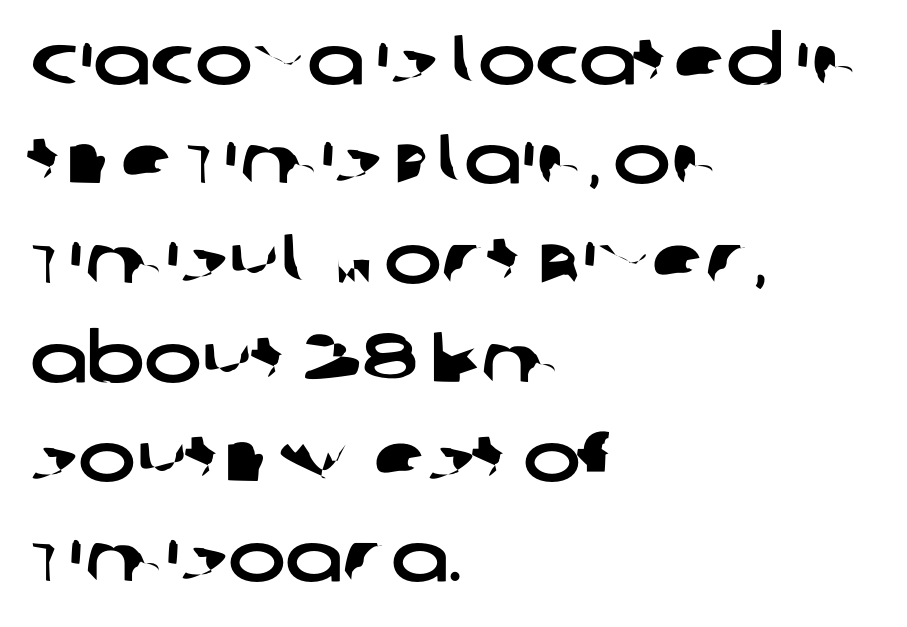
{"serif": "no", "width": "wide", "stroke_contrast": "low", "x_height": "large", "monospaced": "no", "underline": "no", "align": "left", "line_spacing": "normal", "line_spacing_ratio": 1.44, "letter_spacing": "normal", "letter_spacing_em": 0.0, "glyph_px": 69}
